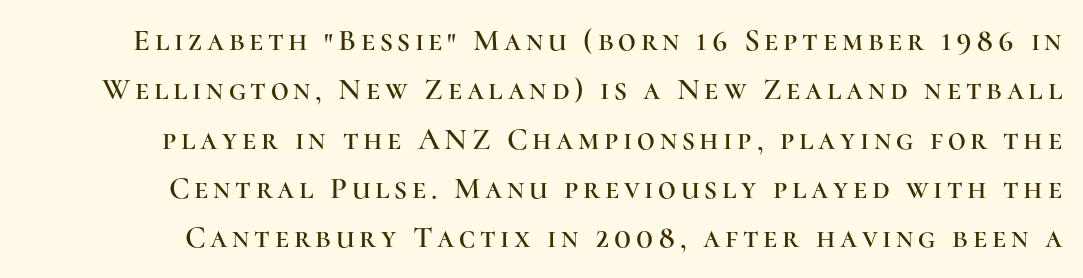
{"serif": "yes", "italic": "no", "width": "normal", "stroke_contrast": "high", "x_height": "medium", "monospaced": "no", "underline": "no", "line_spacing": "normal", "line_spacing_ratio": 1.59, "glyph_px": 31}
